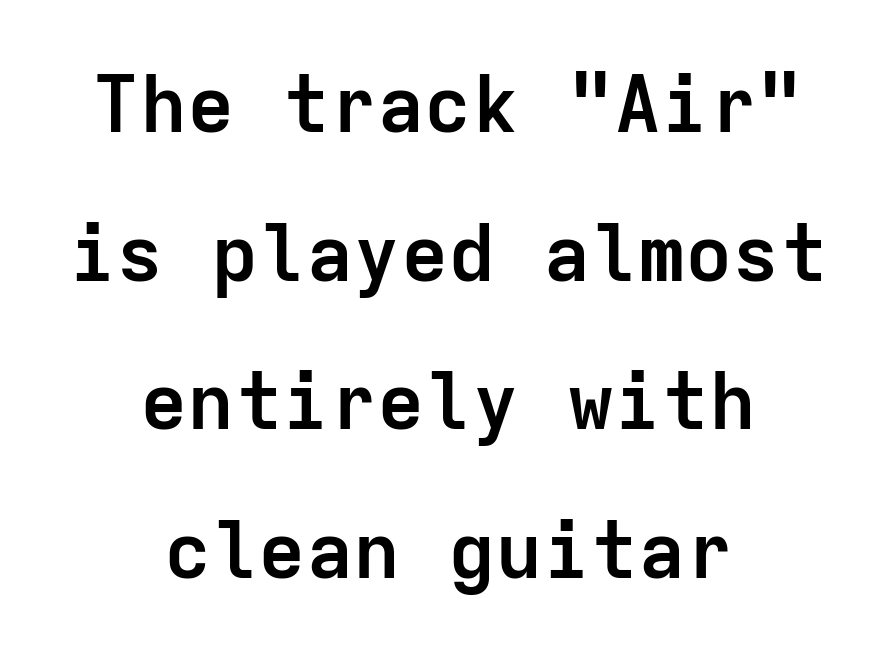
The image shows 79 px semibold sans-serif type, upright, monospaced; set centered, line spacing 1.88x, normal letter spacing, not underlined; low stroke contrast and a medium x-height.
